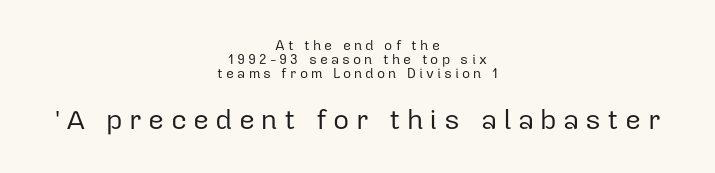
The image shows 28 px regular-weight sans-serif type, upright; set centered, tight line spacing (1.01x), unusually wide letter spacing (+0.22 em), not underlined; the second (bottom) block is 2.0x larger; low stroke contrast and a medium x-height.
